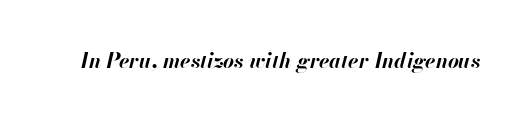
Q: Is the text bold? A: Yes.
Q: Is the text italic (slanted)? A: Yes, it leans right by about 13 degrees.
Q: Is the text underlined? A: No.
Q: Is the spacing between letters normal or unusually wide? A: Normal.
